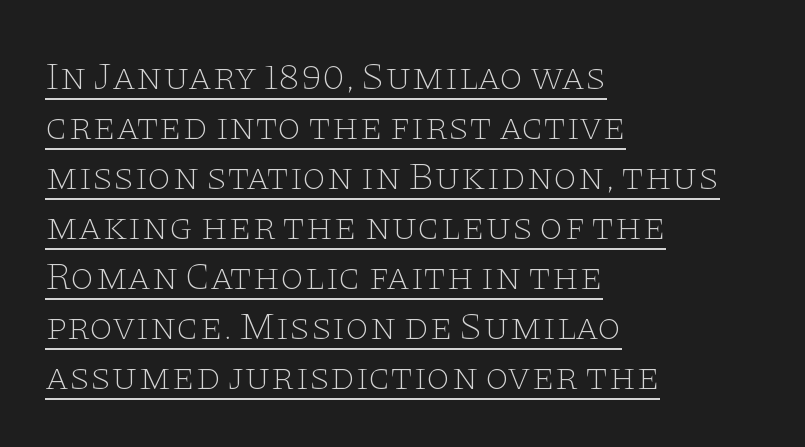
Q: Is the text bold? A: No.
Q: Is the text italic (slanted)? A: No, it is upright.
Q: Is the typeface a serif or a sans-serif typeface? A: Serif.
Q: Is the text underlined? A: Yes.
Q: How is the paragraph aligned? A: Left-aligned.
Q: Is the spacing between letters normal or unusually wide? A: Normal.
Q: Is the spacing between lines tight, normal or loose? A: Normal.
Q: Width (condensed, normal, or wide)? A: Wide.
Q: Stroke contrast? A: Low.
Q: x-height? A: Large.
Q: Monospaced? A: No.
